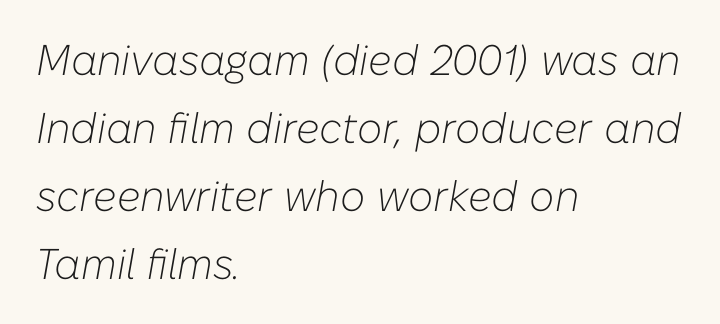
{"italic": "yes", "lean": "right", "slant_degrees": 10, "bold": "no", "weight": "light", "width": "normal", "stroke_contrast": "low", "x_height": "medium", "monospaced": "no", "underline": "no", "align": "left", "line_spacing": "normal", "line_spacing_ratio": 1.58, "letter_spacing": "normal", "letter_spacing_em": 0.0, "glyph_px": 43}
